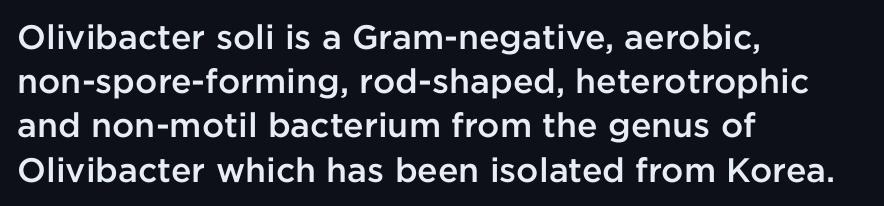
The image shows 34 px semibold sans-serif type, upright; set left-aligned, normal line spacing (1.3x), normal letter spacing, not underlined; low stroke contrast and a medium x-height.
